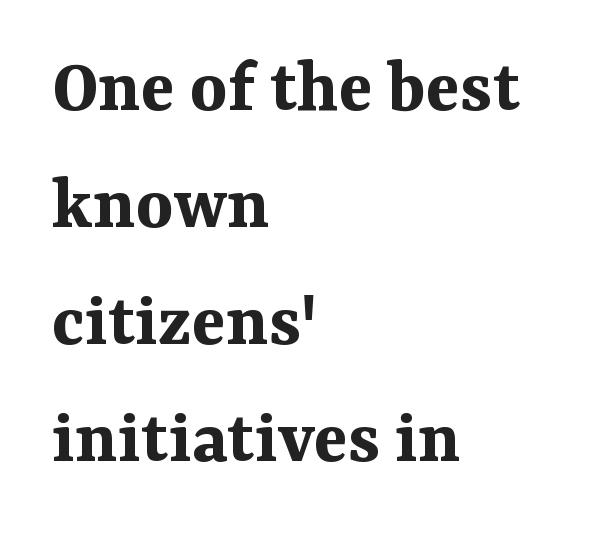
Q: Is the text bold? A: Yes.
Q: Is the text italic (slanted)? A: No, it is upright.
Q: Is the typeface a serif or a sans-serif typeface? A: Serif.
Q: Is the text underlined? A: No.
Q: How is the paragraph aligned? A: Left-aligned.
Q: Is the spacing between letters normal or unusually wide? A: Normal.
Q: Is the spacing between lines tight, normal or loose? A: Normal.
Q: Width (condensed, normal, or wide)? A: Normal.
Q: Stroke contrast? A: Medium.
Q: x-height? A: Medium.
Q: Monospaced? A: No.
